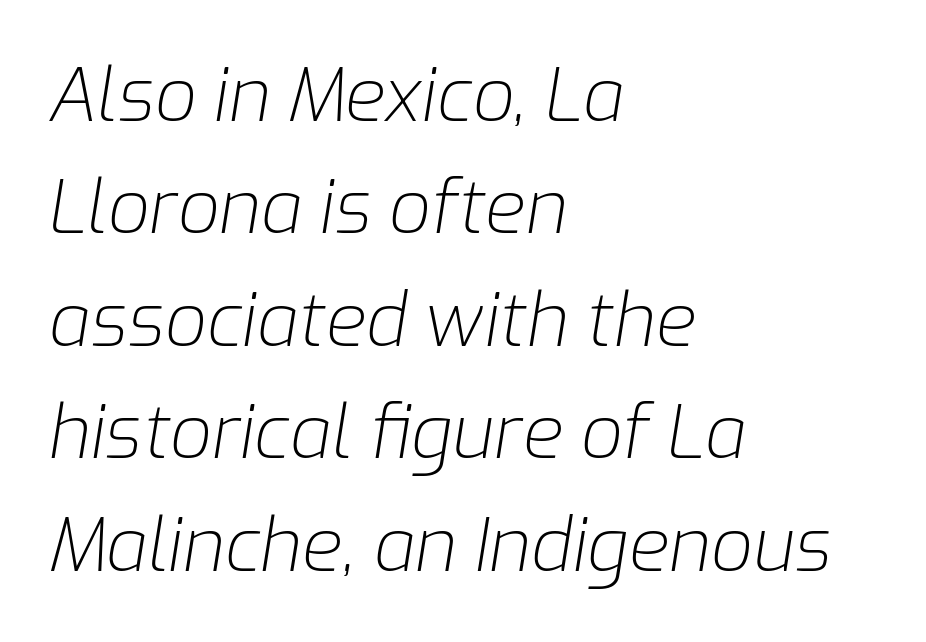
Is the block centered? No — it sits flush against the left margin. There's an unmistakable incline to the writing here. These lines are rendered in a variable-pitch font. Leading: standard.
